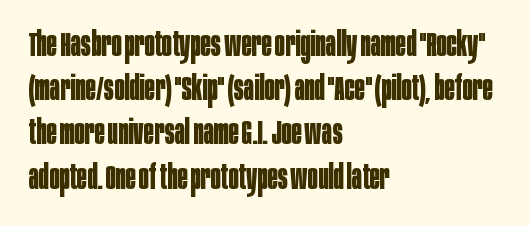
Q: Is the text bold? A: Yes.
Q: Is the text italic (slanted)? A: No, it is upright.
Q: Is the typeface a serif or a sans-serif typeface? A: Sans-serif.
Q: Is the text underlined? A: No.
Q: How is the paragraph aligned? A: Left-aligned.
Q: Is the spacing between letters normal or unusually wide? A: Normal.
Q: Is the spacing between lines tight, normal or loose? A: Normal.
Q: Width (condensed, normal, or wide)? A: Condensed.
Q: Stroke contrast? A: Low.
Q: x-height? A: Large.
Q: Monospaced? A: No.
